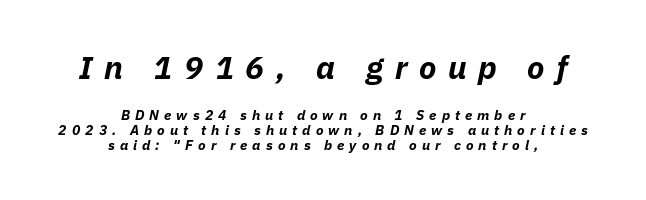
Q: Is the text bold? A: Yes.
Q: Is the text italic (slanted)? A: Yes, it leans right by about 11 degrees.
Q: Is the text underlined? A: No.
Q: How is the paragraph aligned? A: Centered.
Q: Is the spacing between letters normal or unusually wide? A: Unusually wide.
Q: Is the spacing between lines tight, normal or loose? A: Tight.
Q: Which block of text is set in a larger size, the first (top) or the second (bottom)? A: The first (top) one.
Q: Width (condensed, normal, or wide)? A: Normal.
Q: Stroke contrast? A: Low.
Q: x-height? A: Medium.
Q: Monospaced? A: No.
